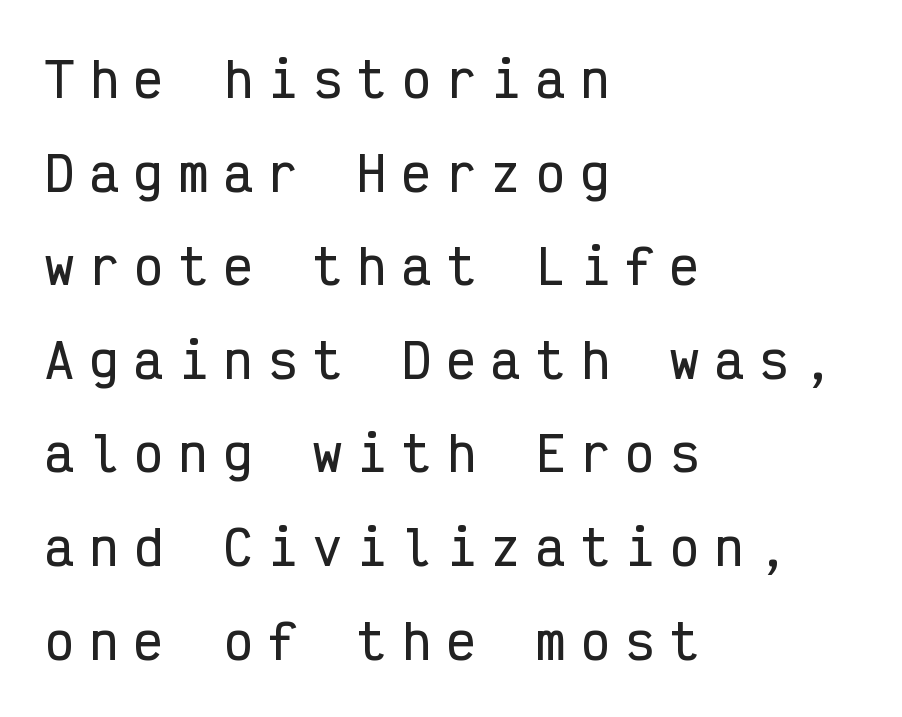
{"serif": "no", "italic": "no", "width": "condensed", "stroke_contrast": "low", "x_height": "medium", "monospaced": "yes", "underline": "no", "align": "left", "line_spacing": "loose", "line_spacing_ratio": 1.95, "letter_spacing": "wide", "letter_spacing_em": 0.33, "glyph_px": 48}
